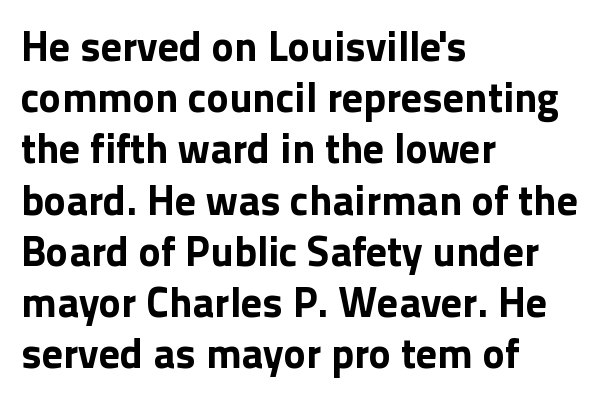
The image shows 42 px bold sans-serif type, upright; set left-aligned, line spacing 1.22x, normal letter spacing, not underlined; a medium x-height.
